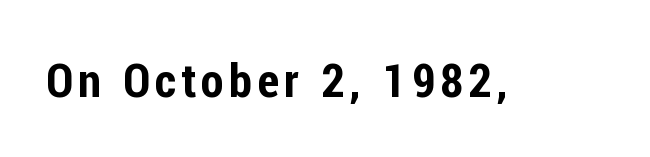
Q: Is the text italic (slanted)? A: No, it is upright.
Q: Is the typeface a serif or a sans-serif typeface? A: Sans-serif.
Q: Is the text underlined? A: No.
Q: Width (condensed, normal, or wide)? A: Condensed.
Q: Stroke contrast? A: Low.
Q: x-height? A: Medium.
Q: Monospaced? A: No.
